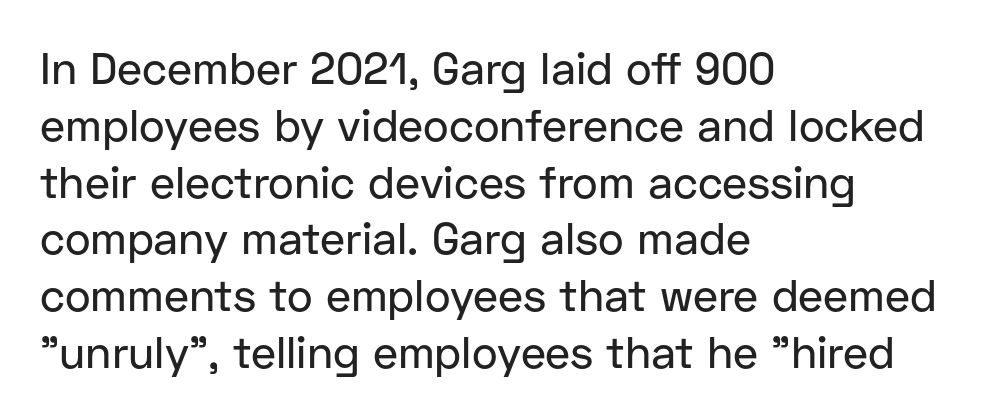
This is sans-serif lettering, the kind often seen on screens and signage. One-word summary of the alignment: left. The line texture is even and compact thanks to regular tracking. Characters remain perfectly vertical along every line. One glance says typical: line gaps are just what's usual.
